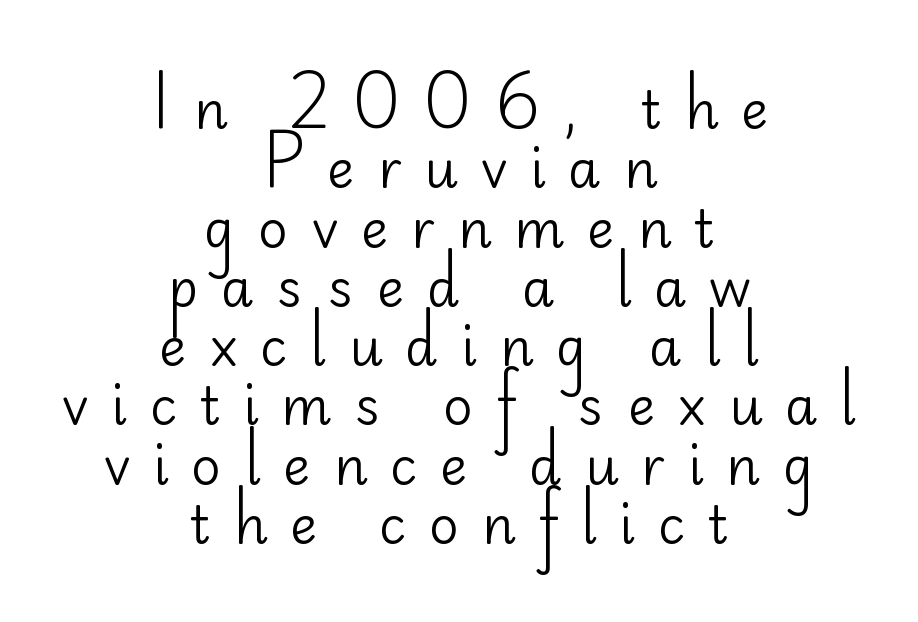
The image shows 52 px regular-weight sans-serif type, upright; set centered, tight line spacing (1.14x), unusually wide letter spacing (+0.44 em), not underlined; low stroke contrast and a small x-height.
